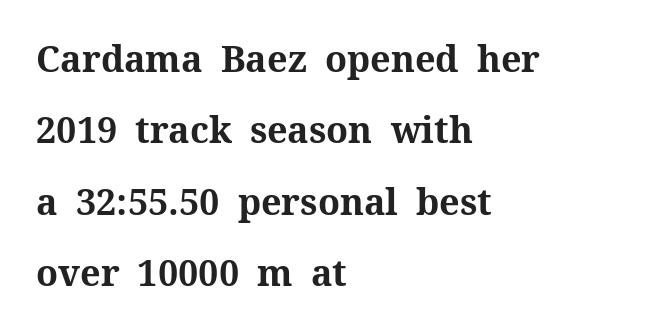
Q: Is the text bold? A: Yes.
Q: Is the text italic (slanted)? A: No, it is upright.
Q: Is the typeface a serif or a sans-serif typeface? A: Serif.
Q: Is the text underlined? A: No.
Q: How is the paragraph aligned? A: Left-aligned.
Q: Is the spacing between letters normal or unusually wide? A: Normal.
Q: Is the spacing between lines tight, normal or loose? A: Loose.
Q: Width (condensed, normal, or wide)? A: Normal.
Q: Stroke contrast? A: Medium.
Q: x-height? A: Medium.
Q: Monospaced? A: No.
